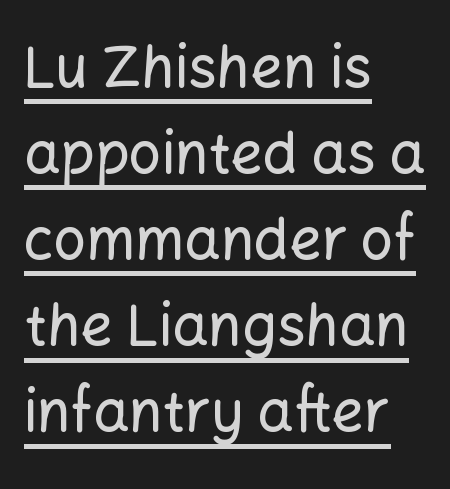
Q: Is the text italic (slanted)? A: No, it is upright.
Q: Is the typeface a serif or a sans-serif typeface? A: Sans-serif.
Q: Is the text underlined? A: Yes.
Q: How is the paragraph aligned? A: Left-aligned.
Q: Is the spacing between letters normal or unusually wide? A: Normal.
Q: Is the spacing between lines tight, normal or loose? A: Normal.
Q: Width (condensed, normal, or wide)? A: Normal.
Q: Stroke contrast? A: Low.
Q: x-height? A: Medium.
Q: Monospaced? A: No.
